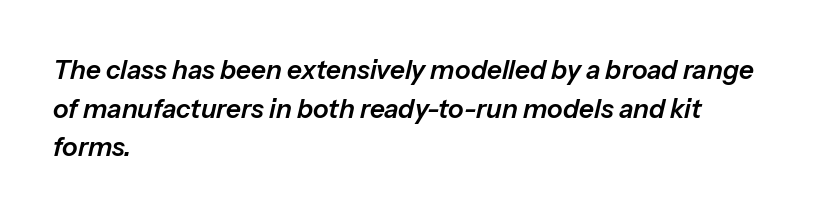
The image shows 26 px text type, italic (leaning right); set left-aligned, normal line spacing (1.49x), normal letter spacing, not underlined.
